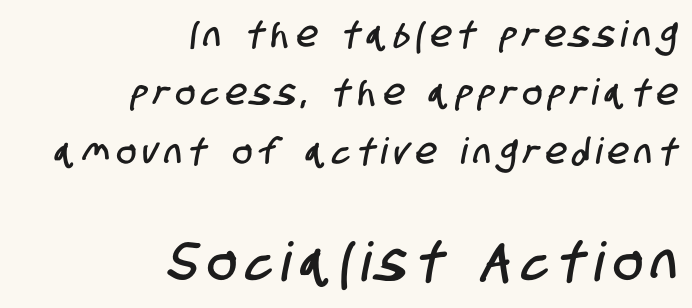
Which of the two is more prominent by size? The second, at the bottom. Observe the wide spacing: letters keep a clear distance from each other. If you drew a ruler down the right edge, every line would touch it. The font family rendered here belongs to the sans-serif group. Looks like regular typesetting: each glyph gets only the width it needs. Bare-footed words on every line.
